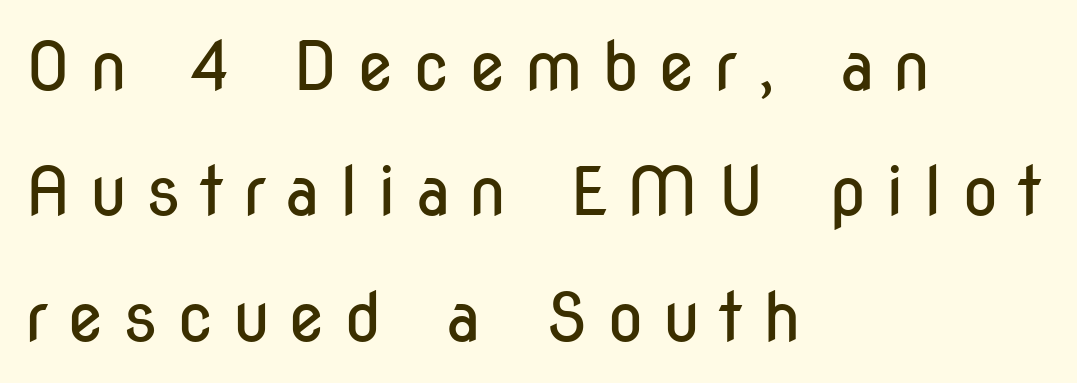
Observe the wide spacing: letters keep a clear distance from each other. These lines are composed in type without serifs. The space directly below the letters is spotless. The letters stand straight up with perfectly vertical stems.
